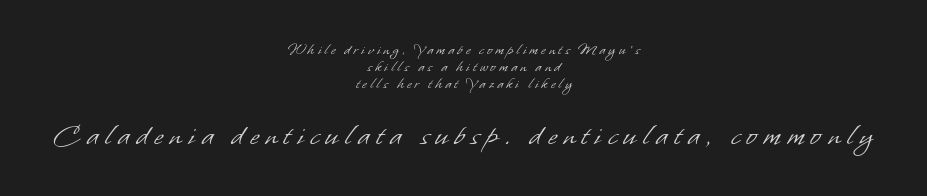
Observe the absence of serifs on each vertical stroke in this sample. Varying glyph widths throughout — classic text-font behaviour. One glance says dense: line gaps are narrower than usual. This reads as an unemphasized weight, regular at the heaviest. No word sits above an underline. Spacing between characters has been opened up far beyond the box default.
